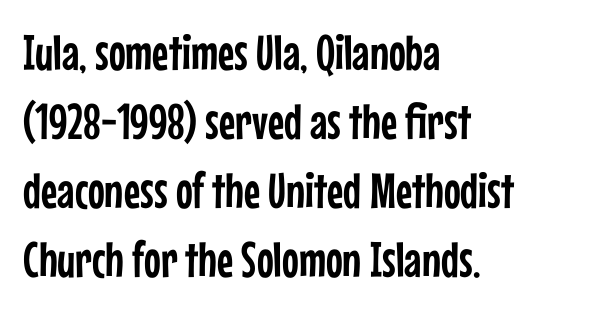
Q: Is the text italic (slanted)? A: No, it is upright.
Q: Is the typeface a serif or a sans-serif typeface? A: Sans-serif.
Q: Is the text underlined? A: No.
Q: How is the paragraph aligned? A: Left-aligned.
Q: Is the spacing between letters normal or unusually wide? A: Normal.
Q: Is the spacing between lines tight, normal or loose? A: Normal.
Q: Width (condensed, normal, or wide)? A: Condensed.
Q: Stroke contrast? A: Low.
Q: x-height? A: Medium.
Q: Monospaced? A: No.
